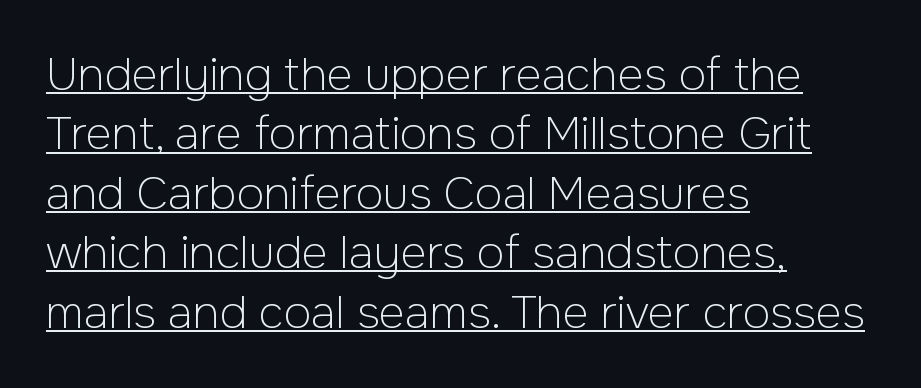
{"serif": "no", "italic": "no", "bold": "no", "weight": "light", "width": "normal", "stroke_contrast": "low", "x_height": "medium", "monospaced": "no", "underline": "yes", "align": "left", "line_spacing": "normal", "line_spacing_ratio": 1.32, "letter_spacing": "normal", "letter_spacing_em": 0.0, "glyph_px": 45}
